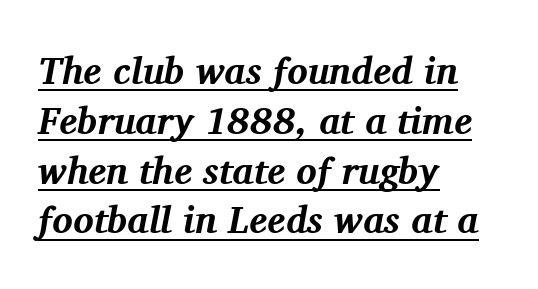
Q: Is the text bold? A: Yes.
Q: Is the text italic (slanted)? A: Yes, it leans right by about 11 degrees.
Q: Is the typeface a serif or a sans-serif typeface? A: Serif.
Q: Is the text underlined? A: Yes.
Q: How is the paragraph aligned? A: Left-aligned.
Q: Is the spacing between letters normal or unusually wide? A: Normal.
Q: Is the spacing between lines tight, normal or loose? A: Normal.
Q: Width (condensed, normal, or wide)? A: Normal.
Q: Stroke contrast? A: Medium.
Q: x-height? A: Medium.
Q: Monospaced? A: No.
